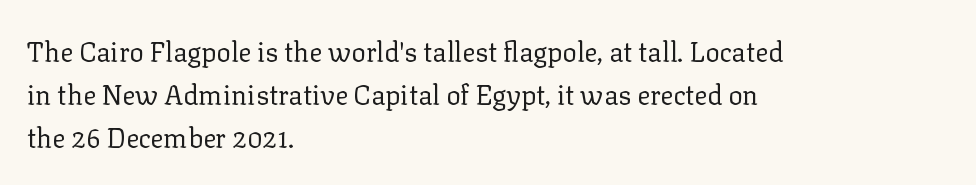
Posture: straight, roman, zero tilt. Notice how descenders clear the ascenders below comfortably — that's standard leading. Visually the block forms a straight wall on the left and a jagged coastline on the right. Descenders hang freely into open space. The type is set solid horizontally, with unmodified tracking. Heft: none added — not bold.
